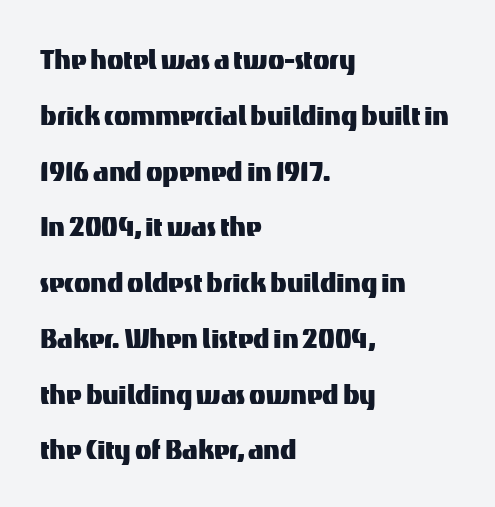
{"serif": "no", "italic": "no", "width": "normal", "stroke_contrast": "medium", "x_height": "medium", "monospaced": "no", "underline": "no", "align": "left", "line_spacing": "normal", "line_spacing_ratio": 1.64, "letter_spacing": "normal", "letter_spacing_em": 0.0, "glyph_px": 34}
